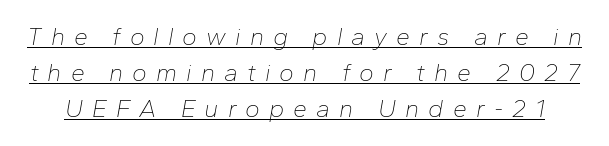
{"italic": "yes", "lean": "right", "slant_degrees": 10, "bold": "no", "underline": "yes", "line_spacing": "normal", "line_spacing_ratio": 1.45, "letter_spacing": "wide", "letter_spacing_em": 0.36, "glyph_px": 25}
